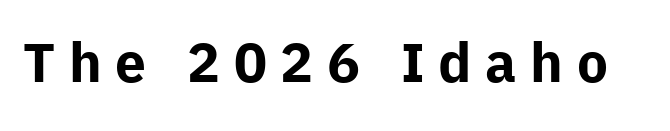
Q: Is the text bold? A: Yes.
Q: Is the text italic (slanted)? A: No, it is upright.
Q: Is the typeface a serif or a sans-serif typeface? A: Sans-serif.
Q: Is the text underlined? A: No.
Q: Is the spacing between letters normal or unusually wide? A: Unusually wide.
Q: Width (condensed, normal, or wide)? A: Normal.
Q: Stroke contrast? A: Low.
Q: x-height? A: Medium.
Q: Monospaced? A: No.
